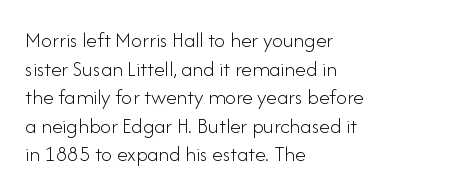
Check the space under the baseline: it is left empty. Characters follow at the spacing the type designer built in. These glyphs show unthickened strokes, regular width or finer. This is the regular roman posture of the typeface. A typesetter would call this leading conventional body-copy spacing. The compositor pushed each line to the left boundary.
